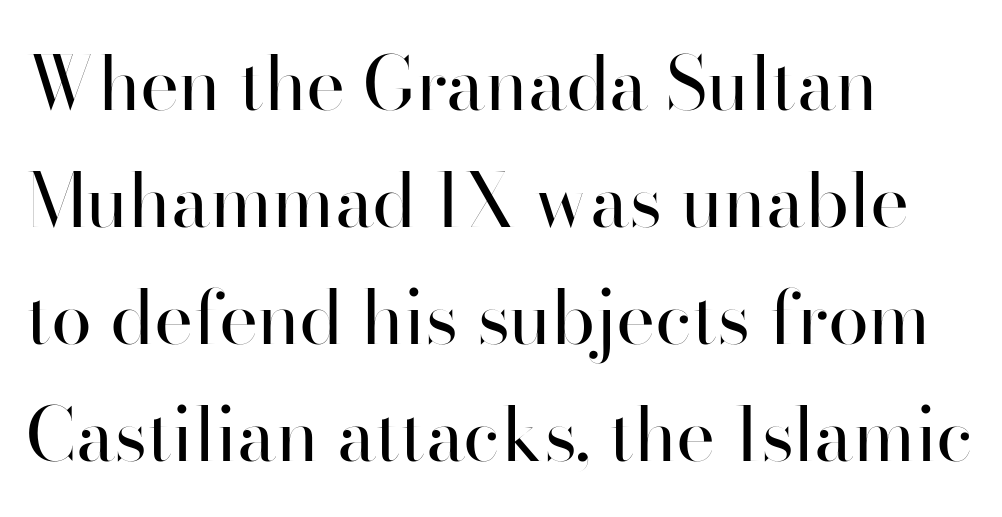
The image shows 74 px regular-weight sans-serif type, upright; set left-aligned, normal line spacing (1.58x), normal letter spacing, not underlined; high stroke contrast and a small x-height.
